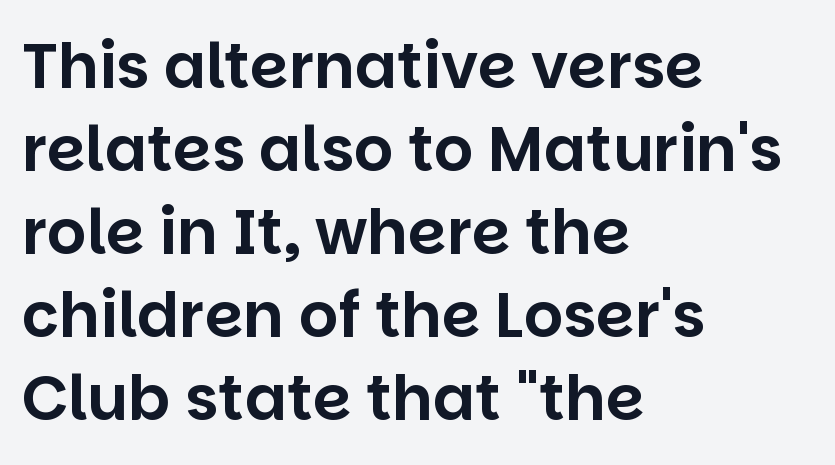
Standard letterfit; no display-style spreading of the glyphs. Horizontal alignment here is leftward, the default for most running prose. Here the designer chose a conventional face with non-uniform glyph widths. Honestly, there is no underline to notice here at all. Upright lettering throughout.
